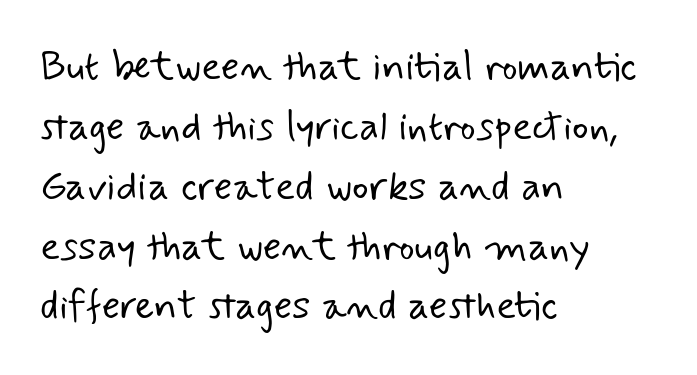
The image shows 41 px light sans-serif type; set left-aligned, normal line spacing (1.46x), normal letter spacing, not underlined; low stroke contrast and a small x-height.
